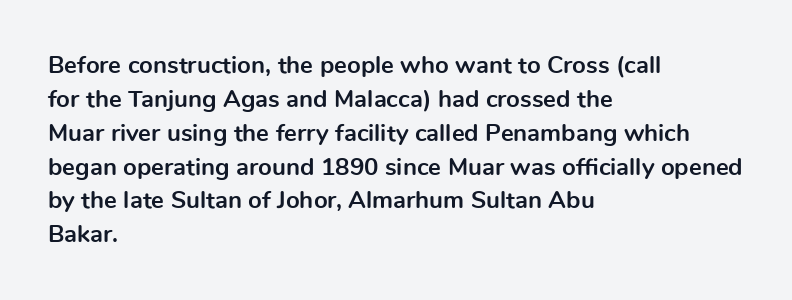
Q: Is the text bold? A: Yes.
Q: Is the text italic (slanted)? A: No, it is upright.
Q: Is the text underlined? A: No.
Q: How is the paragraph aligned? A: Left-aligned.
Q: Is the spacing between letters normal or unusually wide? A: Normal.
Q: Is the spacing between lines tight, normal or loose? A: Normal.
